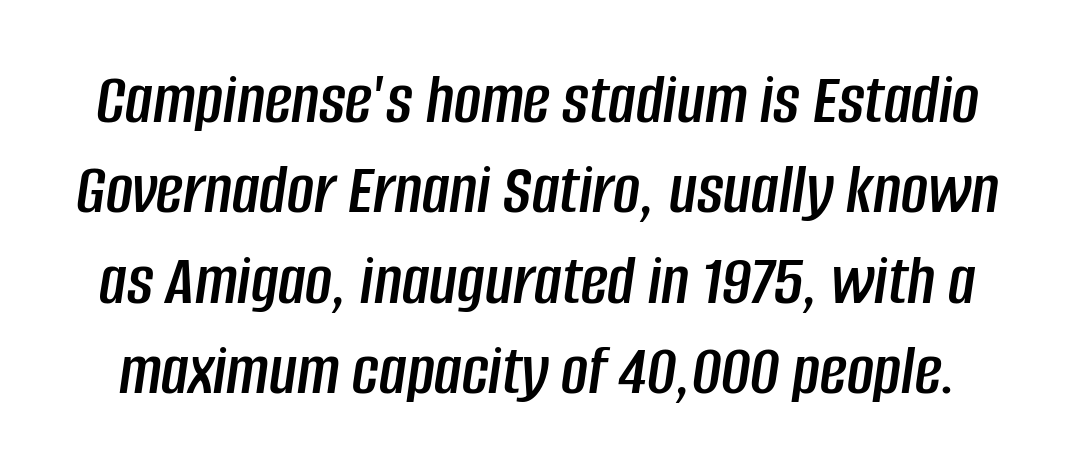
The image shows 74 px condensed type, italic (leaning right); set line spacing 1.22x, normal letter spacing, not underlined; low stroke contrast and a large x-height.
